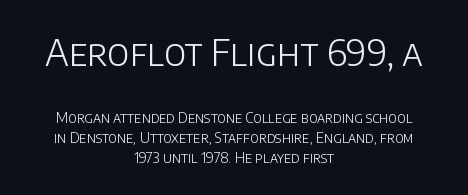
Q: Is the text bold? A: No.
Q: Is the text italic (slanted)? A: No, it is upright.
Q: Is the typeface a serif or a sans-serif typeface? A: Sans-serif.
Q: Is the text underlined? A: No.
Q: How is the paragraph aligned? A: Centered.
Q: Is the spacing between letters normal or unusually wide? A: Normal.
Q: Is the spacing between lines tight, normal or loose? A: Normal.
Q: Which block of text is set in a larger size, the first (top) or the second (bottom)? A: The first (top) one.
Q: Width (condensed, normal, or wide)? A: Normal.
Q: Stroke contrast? A: Low.
Q: x-height? A: Large.
Q: Monospaced? A: No.
